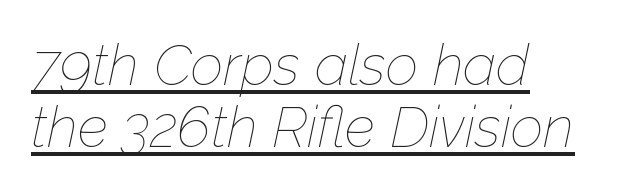
{"italic": "yes", "lean": "right", "slant_degrees": 12, "bold": "no", "weight": "thin", "width": "normal", "stroke_contrast": "low", "x_height": "medium", "monospaced": "no", "underline": "yes", "align": "left", "line_spacing": "tight", "line_spacing_ratio": 1.09, "letter_spacing": "normal", "letter_spacing_em": 0.0, "glyph_px": 57}
